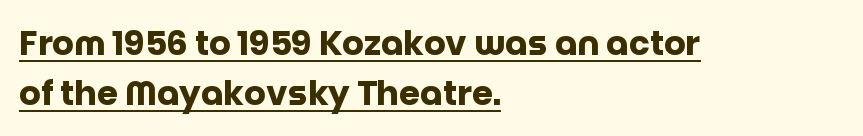
Varying glyph widths throughout — classic text-font behaviour. The characters display no serif detailing; their extremities are plain. Vertically, the passage feels balanced, rows spaced as you'd expect. The type is set solid horizontally, with unmodified tracking. This is the regular roman posture of the typeface. The paragraph shown leans on its left margin.
